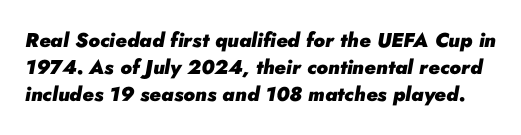
How would I describe the line gaps? Plain and ordinary. Does extra space separate the letters? No, they use regular spacing. On the weight axis this lands at bold, roughly 700. You can tell it's italic because the verticals aren't actually vertical.
